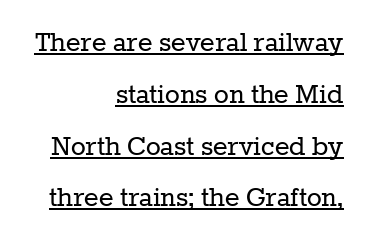
Tracking here is standard; glyphs follow each other at the usual distance. Upright lettering throughout. Do the characters align in a grid? No, the font is proportional. Right-aligned paragraph, ragged on the left. Type style note: has serifs. The cut favours lightness, reaching ordinary text weight at its darkest.
